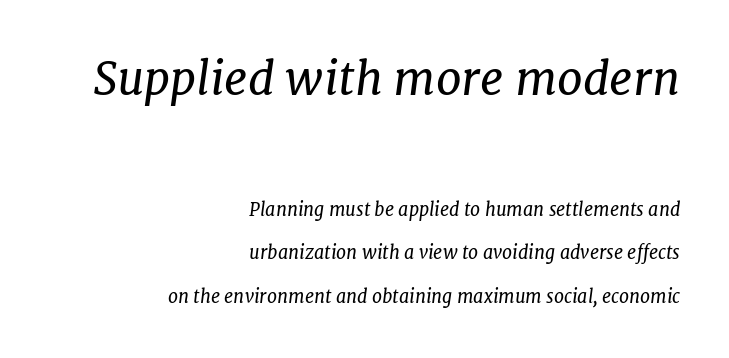
Q: Is the text bold? A: No.
Q: Is the text italic (slanted)? A: Yes, it leans right by about 7 degrees.
Q: Is the typeface a serif or a sans-serif typeface? A: Serif.
Q: Is the text underlined? A: No.
Q: How is the paragraph aligned? A: Right-aligned.
Q: Is the spacing between letters normal or unusually wide? A: Normal.
Q: Is the spacing between lines tight, normal or loose? A: Loose.
Q: Which block of text is set in a larger size, the first (top) or the second (bottom)? A: The first (top) one.
Q: Width (condensed, normal, or wide)? A: Normal.
Q: Stroke contrast? A: Low.
Q: x-height? A: Medium.
Q: Monospaced? A: No.
